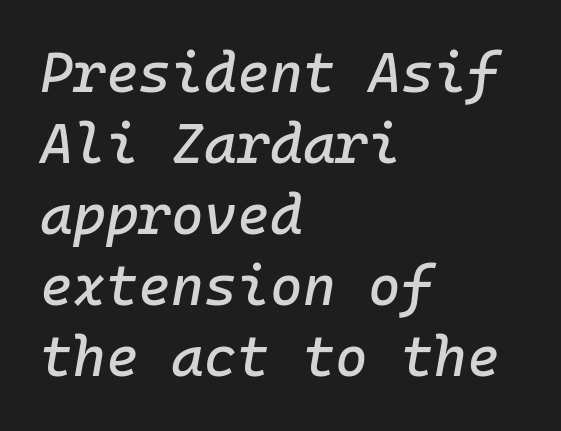
The image shows 56 px text type, italic (leaning right), monospaced; set left-aligned, normal line spacing (1.27x), normal letter spacing, not underlined; low stroke contrast and a medium x-height.
